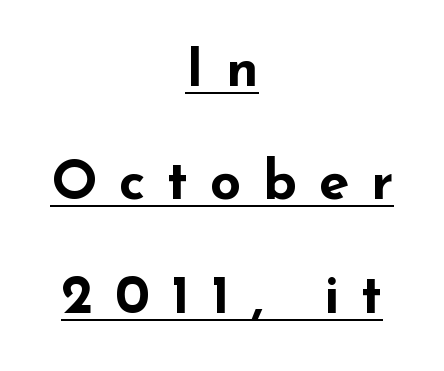
The image shows 55 px bold, wide sans-serif type, upright; set centered, loose line spacing (2.06x), unusually wide letter spacing (+0.39 em), underlined; low stroke contrast and a small x-height.
